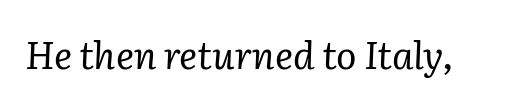
{"serif": "yes", "italic": "yes", "lean": "right", "slant_degrees": 2, "bold": "no", "weight": "regular", "width": "normal", "stroke_contrast": "low", "x_height": "medium", "monospaced": "no", "underline": "no", "letter_spacing": "normal", "letter_spacing_em": 0.0, "glyph_px": 38}
